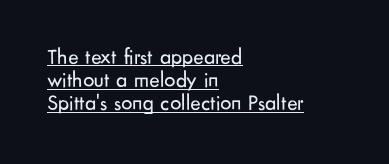
Underlined type. You could call the tracking neutral — neither tight nor loose. These lines stack with their left ends in a neat column. No chunkiness to these letters — they're not bold. In terms of posture, this sample is upright.
